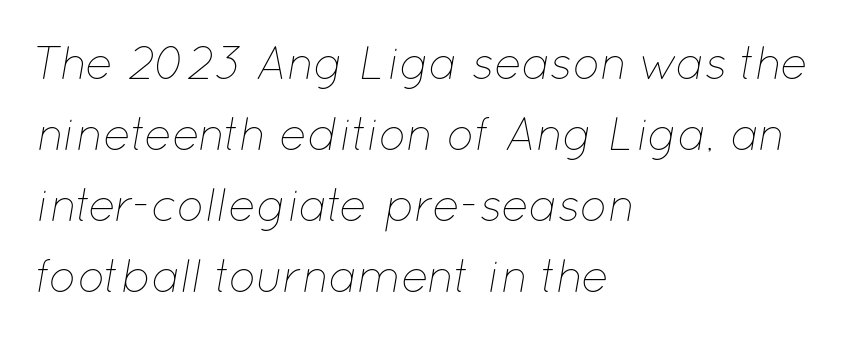
Q: Is the text bold? A: No.
Q: Is the text italic (slanted)? A: Yes, it leans right by about 12 degrees.
Q: Is the text underlined? A: No.
Q: How is the paragraph aligned? A: Left-aligned.
Q: Is the spacing between letters normal or unusually wide? A: Normal.
Q: Is the spacing between lines tight, normal or loose? A: Normal.
Q: Width (condensed, normal, or wide)? A: Normal.
Q: Stroke contrast? A: Low.
Q: x-height? A: Medium.
Q: Monospaced? A: No.
